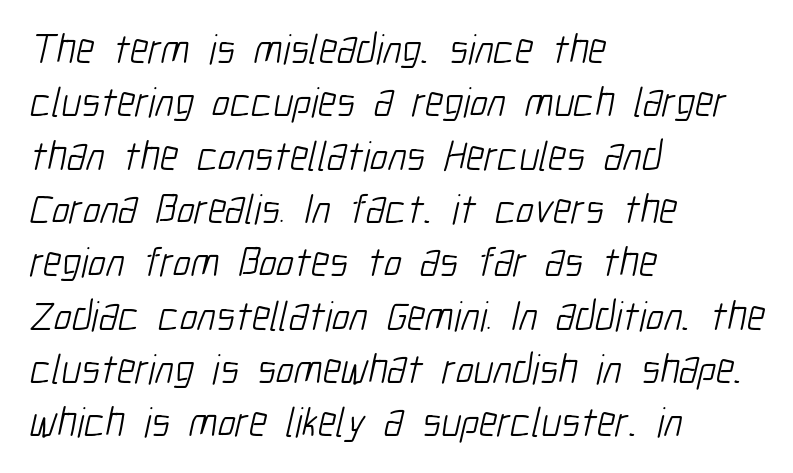
The image shows 42 px light, condensed sans-serif type; set left-aligned, normal line spacing (1.27x), normal letter spacing, not underlined; low stroke contrast and a medium x-height.
